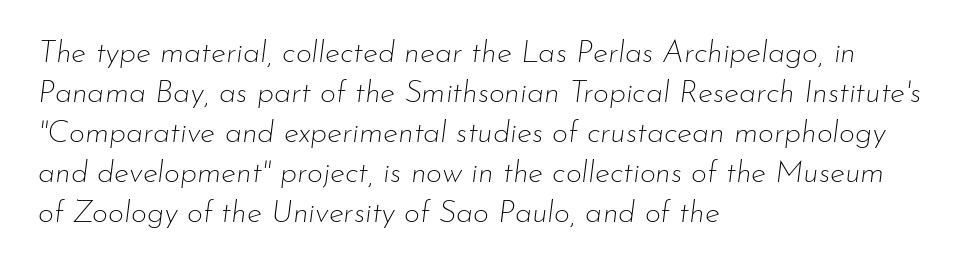
The image shows 31 px thin type, italic (leaning right); set left-aligned, normal line spacing (1.29x), normal letter spacing, not underlined; low stroke contrast and a small x-height.
